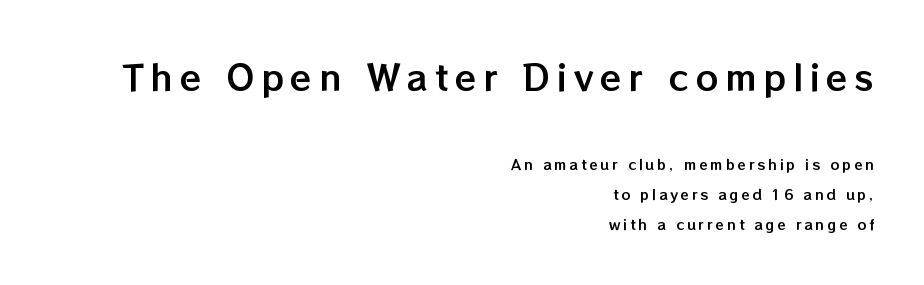
Q: Is the text italic (slanted)? A: No, it is upright.
Q: Is the text underlined? A: No.
Q: How is the paragraph aligned? A: Right-aligned.
Q: Is the spacing between lines tight, normal or loose? A: Loose.
Q: Which block of text is set in a larger size, the first (top) or the second (bottom)? A: The first (top) one.
Q: Width (condensed, normal, or wide)? A: Normal.
Q: Stroke contrast? A: Low.
Q: x-height? A: Medium.
Q: Monospaced? A: No.
